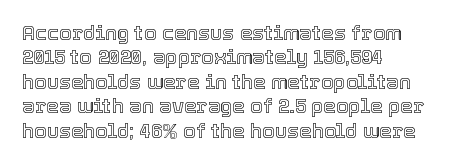
The image shows 20 px text type, upright; set left-aligned, line spacing 1.22x, normal letter spacing, not underlined.
